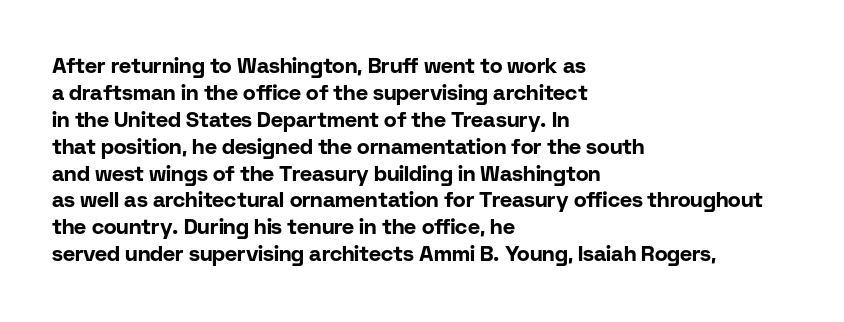
{"italic": "no", "bold": "yes", "underline": "no", "align": "left", "line_spacing": "normal", "line_spacing_ratio": 1.28, "letter_spacing": "normal", "letter_spacing_em": 0.0, "glyph_px": 21}
